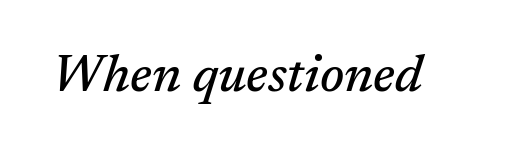
The image shows 52 px serif type, italic (leaning right); set normal letter spacing, not underlined; medium stroke contrast and a medium x-height.
